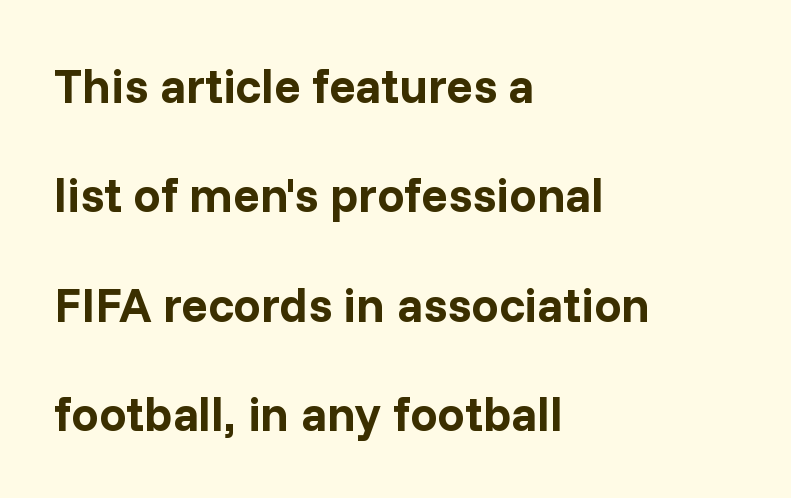
The image shows 49 px bold sans-serif type, upright; set left-aligned, loose line spacing (2.23x), normal letter spacing, not underlined; low stroke contrast and a medium x-height.
